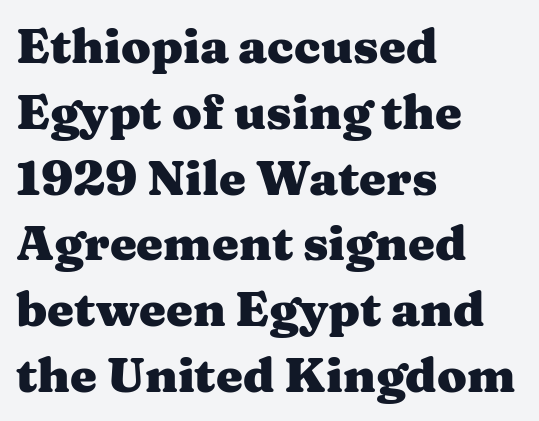
{"serif": "yes", "italic": "no", "bold": "yes", "weight": "heavy", "width": "wide", "stroke_contrast": "medium", "x_height": "medium", "monospaced": "no", "underline": "no", "align": "left", "line_spacing": "normal", "line_spacing_ratio": 1.37, "letter_spacing": "normal", "letter_spacing_em": 0.0, "glyph_px": 48}
